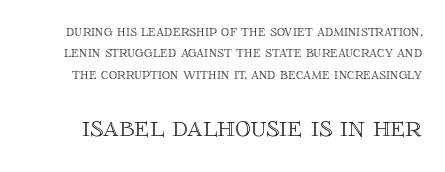
The image shows 31 px text type, upright; set normal line spacing (1.34x), normal letter spacing, not underlined; the second (bottom) block is 1.94x larger; a large x-height.
